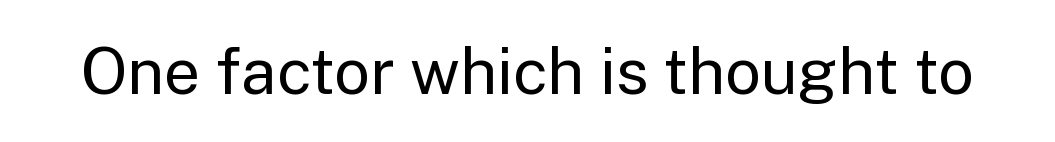
Q: Is the text bold? A: No.
Q: Is the text italic (slanted)? A: No, it is upright.
Q: Is the typeface a serif or a sans-serif typeface? A: Sans-serif.
Q: Is the text underlined? A: No.
Q: Is the spacing between letters normal or unusually wide? A: Normal.
Q: Width (condensed, normal, or wide)? A: Normal.
Q: Stroke contrast? A: Low.
Q: x-height? A: Medium.
Q: Monospaced? A: No.
